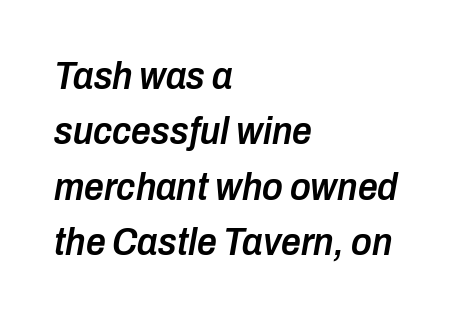
{"italic": "yes", "lean": "right", "slant_degrees": 10, "bold": "semi", "weight": "semibold", "width": "condensed", "stroke_contrast": "low", "x_height": "medium", "monospaced": "no", "underline": "no", "align": "left", "line_spacing": "normal", "line_spacing_ratio": 1.42, "letter_spacing": "normal", "letter_spacing_em": 0.0, "glyph_px": 39}
